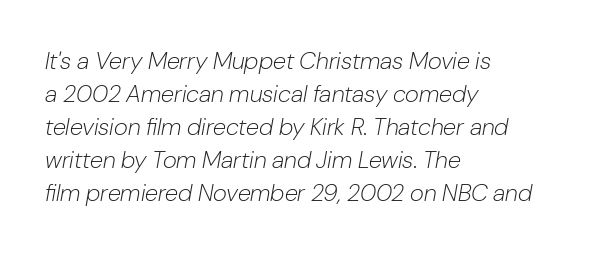
Q: Is the text bold? A: No.
Q: Is the text italic (slanted)? A: Yes, it leans right by about 10 degrees.
Q: Is the text underlined? A: No.
Q: How is the paragraph aligned? A: Left-aligned.
Q: Is the spacing between letters normal or unusually wide? A: Normal.
Q: Is the spacing between lines tight, normal or loose? A: Normal.
